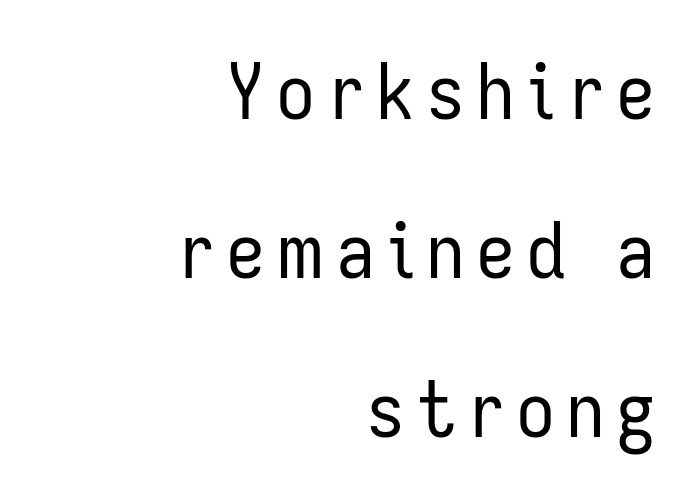
{"serif": "no", "italic": "no", "bold": "no", "weight": "regular", "width": "condensed", "stroke_contrast": "low", "x_height": "medium", "monospaced": "no", "underline": "no", "align": "right", "line_spacing": "loose", "line_spacing_ratio": 2.04, "glyph_px": 78}
